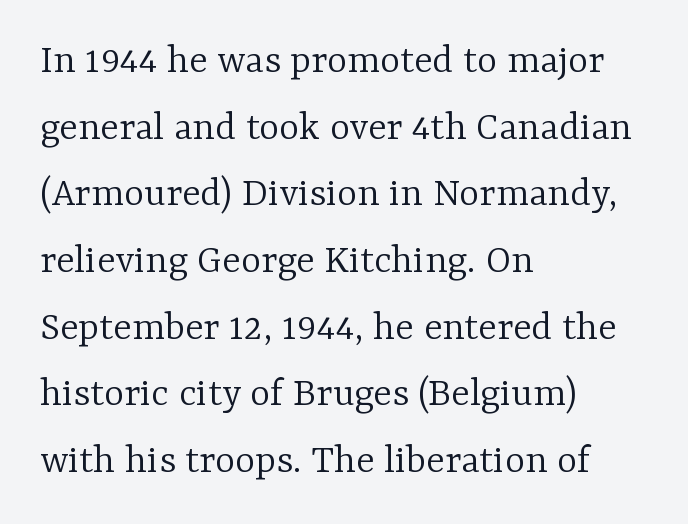
Posture: upright roman. Nothing unusual about the tracking: characters are spaced as the font intends. Weight: not bold — regular or lighter. Spacing verdict: proportional, widths tailored to each character. These lines are set flush left with a ragged right edge.
